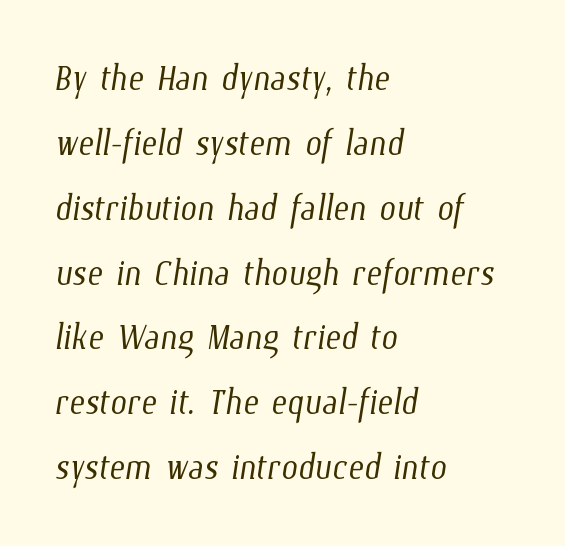
The image shows 47 px light, condensed type; set left-aligned, normal line spacing (1.38x), normal letter spacing, not underlined; low stroke contrast and a medium x-height.
